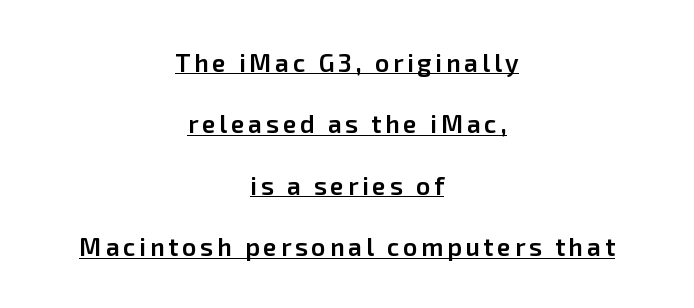
Q: Is the text bold? A: Semi-bold.
Q: Is the text italic (slanted)? A: No, it is upright.
Q: Is the text underlined? A: Yes.
Q: How is the paragraph aligned? A: Centered.
Q: Is the spacing between lines tight, normal or loose? A: Loose.
